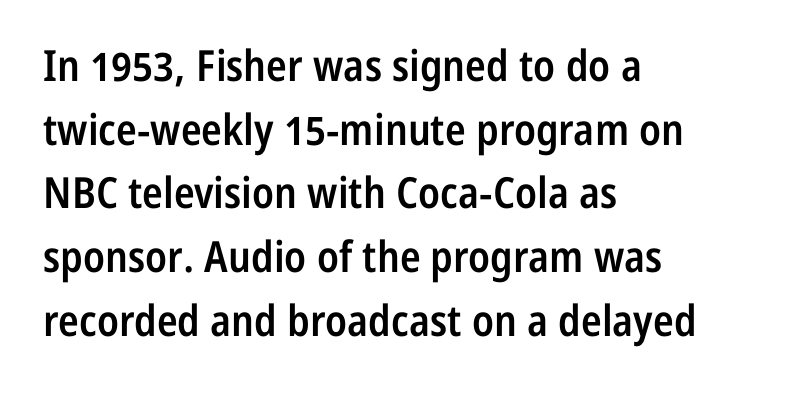
Q: Is the text bold? A: Semi-bold.
Q: Is the text italic (slanted)? A: No, it is upright.
Q: Is the typeface a serif or a sans-serif typeface? A: Sans-serif.
Q: Is the text underlined? A: No.
Q: How is the paragraph aligned? A: Left-aligned.
Q: Is the spacing between letters normal or unusually wide? A: Normal.
Q: Is the spacing between lines tight, normal or loose? A: Normal.
Q: Width (condensed, normal, or wide)? A: Condensed.
Q: Stroke contrast? A: Low.
Q: x-height? A: Medium.
Q: Monospaced? A: No.
